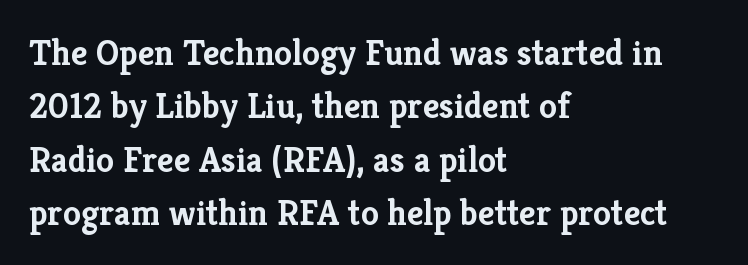
Here the glyphs are tracked normally, forming tight word shapes. Each letter's strokes conclude with small projecting serifs. The lines in this sample share a left origin and differ only in where they stop. A clean baseline with only descenders dipping below it. This sample has the flowing, uneven cadence of proportional lettering. Posture: straight, roman, zero tilt.
